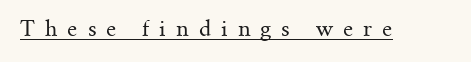
The image shows 21 px text type, upright; set unusually wide letter spacing (+0.48 em), underlined.
